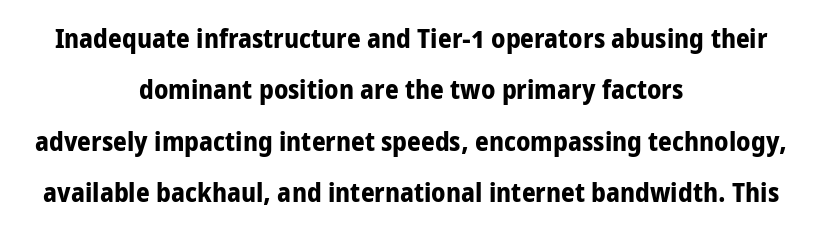
Q: Is the text bold? A: Yes.
Q: Is the text italic (slanted)? A: No, it is upright.
Q: Is the text underlined? A: No.
Q: How is the paragraph aligned? A: Centered.
Q: Is the spacing between letters normal or unusually wide? A: Normal.
Q: Is the spacing between lines tight, normal or loose? A: Loose.
